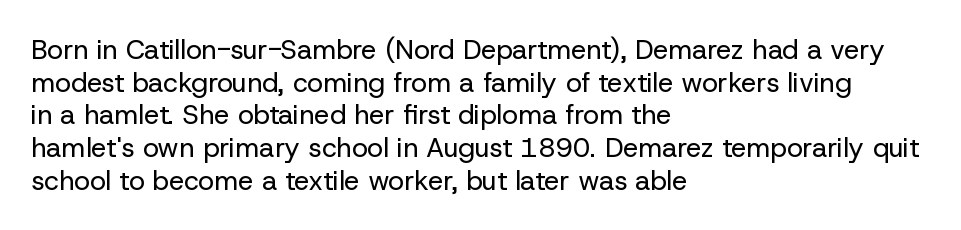
Q: Is the text bold? A: No.
Q: Is the text italic (slanted)? A: No, it is upright.
Q: Is the text underlined? A: No.
Q: How is the paragraph aligned? A: Left-aligned.
Q: Is the spacing between letters normal or unusually wide? A: Normal.
